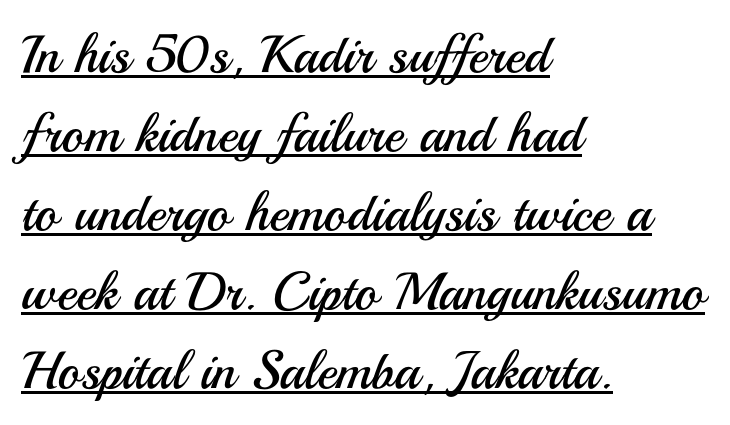
Q: Is the text bold? A: No.
Q: Is the text italic (slanted)? A: Yes.
Q: Is the typeface a serif or a sans-serif typeface? A: Sans-serif.
Q: Is the text underlined? A: Yes.
Q: How is the paragraph aligned? A: Left-aligned.
Q: Is the spacing between letters normal or unusually wide? A: Normal.
Q: Is the spacing between lines tight, normal or loose? A: Normal.
Q: Width (condensed, normal, or wide)? A: Normal.
Q: Stroke contrast? A: Medium.
Q: x-height? A: Small.
Q: Monospaced? A: No.
